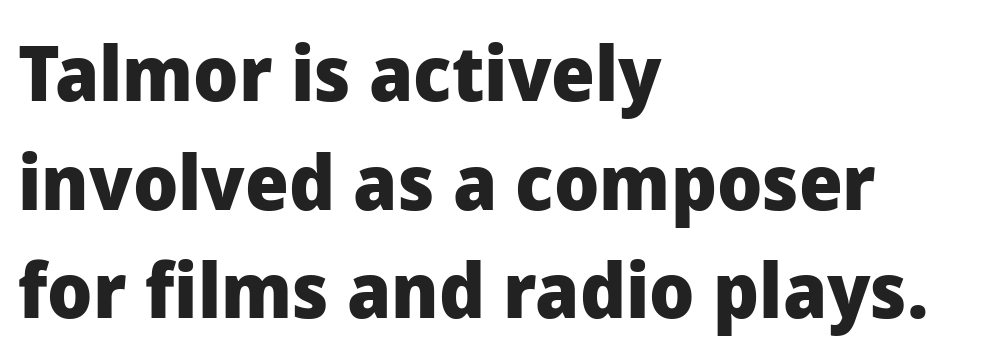
Q: Is the text bold? A: Yes.
Q: Is the text italic (slanted)? A: No, it is upright.
Q: Is the typeface a serif or a sans-serif typeface? A: Sans-serif.
Q: Is the text underlined? A: No.
Q: How is the paragraph aligned? A: Left-aligned.
Q: Is the spacing between letters normal or unusually wide? A: Normal.
Q: Is the spacing between lines tight, normal or loose? A: Normal.
Q: Width (condensed, normal, or wide)? A: Normal.
Q: Stroke contrast? A: Low.
Q: x-height? A: Medium.
Q: Monospaced? A: No.
